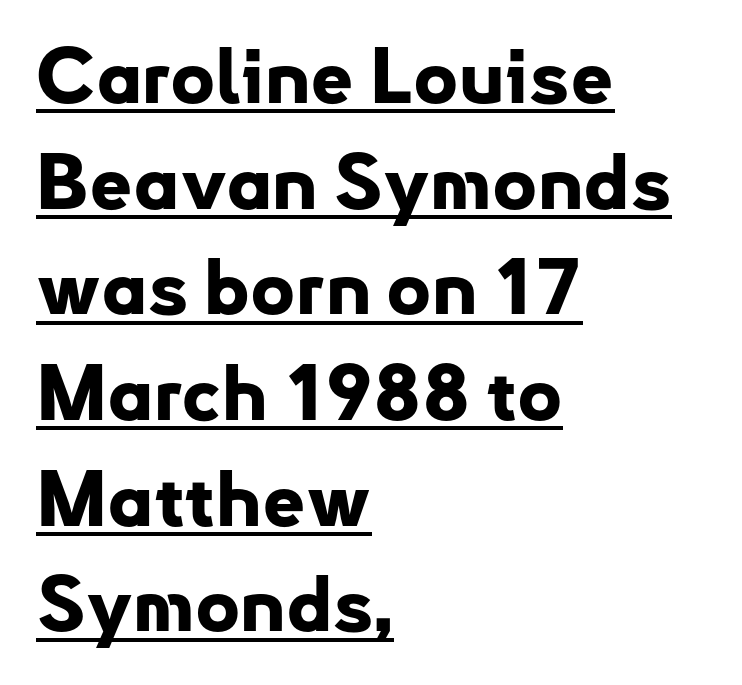
The image shows 76 px bold sans-serif type, upright; set left-aligned, normal line spacing (1.39x), normal letter spacing, underlined; low stroke contrast and a small x-height.
